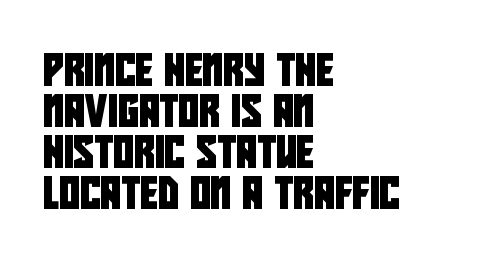
The image shows 32 px condensed sans-serif type; set left-aligned, normal line spacing (1.28x), normal letter spacing, not underlined; low stroke contrast and a large x-height.
